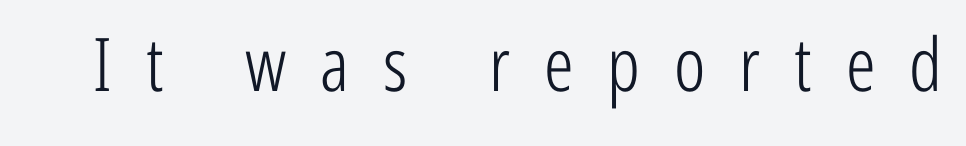
{"serif": "no", "italic": "no", "bold": "no", "weight": "light", "width": "condensed", "stroke_contrast": "low", "x_height": "medium", "monospaced": "no", "underline": "no", "letter_spacing": "wide", "letter_spacing_em": 0.46, "glyph_px": 74}
